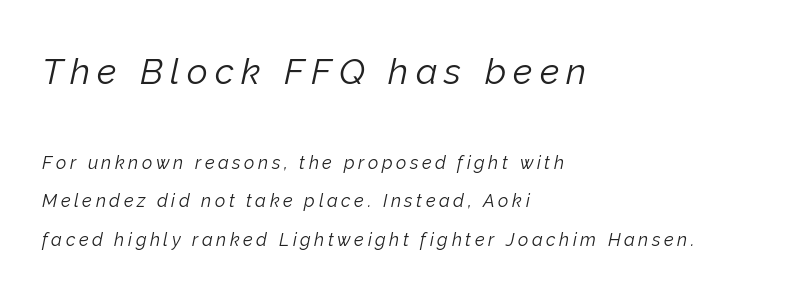
{"italic": "yes", "lean": "right", "slant_degrees": 12, "bold": "no", "weight": "light", "width": "normal", "stroke_contrast": "low", "x_height": "medium", "monospaced": "no", "underline": "no", "align": "left", "line_spacing": "loose", "line_spacing_ratio": 2.14, "letter_spacing": "wide", "letter_spacing_em": 0.2, "larger_block": "first", "size_ratio": 2.0, "glyph_px": 36}
